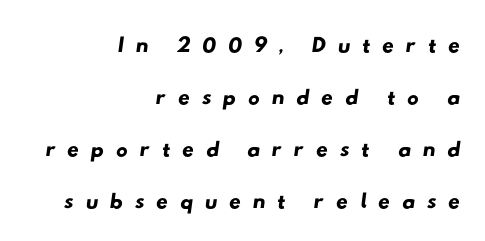
The image shows 33 px wide sans-serif type; set right-aligned, normal line spacing (1.58x), unusually wide letter spacing (+0.34 em), not underlined; low stroke contrast and a small x-height.
